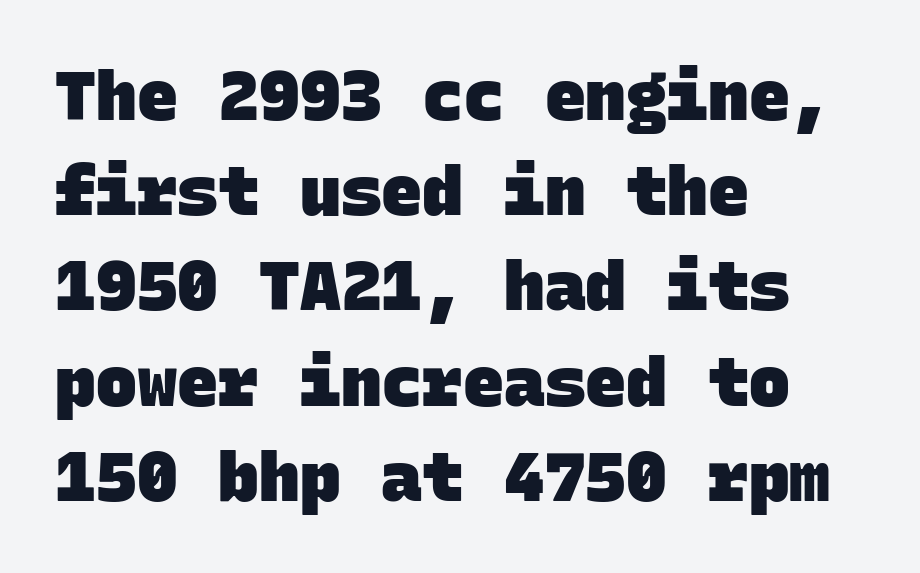
Q: Is the text bold? A: Yes.
Q: Is the typeface a serif or a sans-serif typeface? A: Sans-serif.
Q: Is the text underlined? A: No.
Q: How is the paragraph aligned? A: Left-aligned.
Q: Is the spacing between letters normal or unusually wide? A: Normal.
Q: Is the spacing between lines tight, normal or loose? A: Normal.
Q: Width (condensed, normal, or wide)? A: Normal.
Q: Stroke contrast? A: Low.
Q: x-height? A: Large.
Q: Monospaced? A: Yes.
